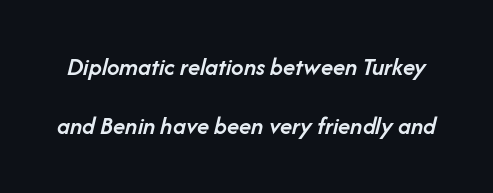
Q: Is the text bold? A: Semi-bold.
Q: Is the text italic (slanted)? A: Yes, it leans right by about 14 degrees.
Q: Is the text underlined? A: No.
Q: Is the spacing between letters normal or unusually wide? A: Normal.
Q: Is the spacing between lines tight, normal or loose? A: Loose.
